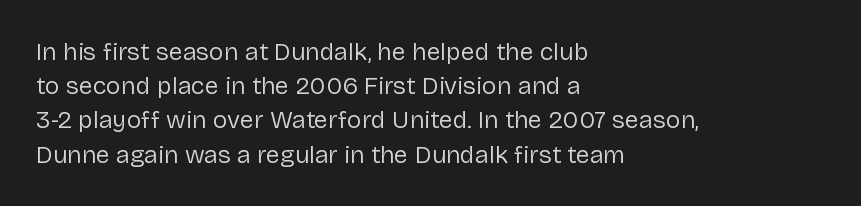
{"italic": "no", "bold": "no", "underline": "no", "align": "left", "line_spacing": "normal", "line_spacing_ratio": 1.37, "letter_spacing": "normal", "letter_spacing_em": 0.0, "glyph_px": 25}
